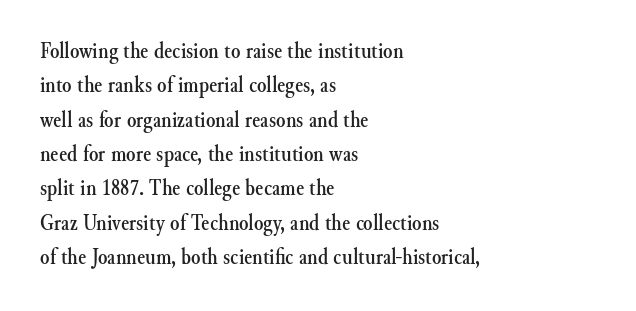
The rows are spaced the way most documents space them. Italic: no, the glyphs are upright roman. Reading down the block, your eye returns to a fixed left position each line. The words here are not underlined. Nothing unusual about the tracking: characters are spaced as the font intends.
